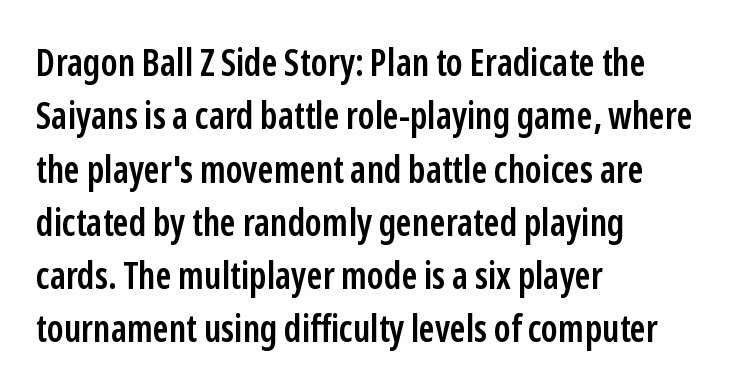
Q: Is the text bold? A: Semi-bold.
Q: Is the text italic (slanted)? A: No, it is upright.
Q: Is the typeface a serif or a sans-serif typeface? A: Sans-serif.
Q: Is the text underlined? A: No.
Q: How is the paragraph aligned? A: Left-aligned.
Q: Is the spacing between letters normal or unusually wide? A: Normal.
Q: Is the spacing between lines tight, normal or loose? A: Normal.
Q: Width (condensed, normal, or wide)? A: Condensed.
Q: Stroke contrast? A: Low.
Q: x-height? A: Medium.
Q: Monospaced? A: No.
